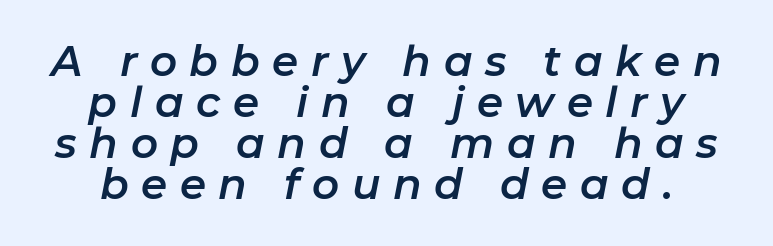
The image shows 42 px text type, italic (leaning right); set centered, tight line spacing (0.98x), unusually wide letter spacing (+0.3 em), not underlined; low stroke contrast and a medium x-height.
